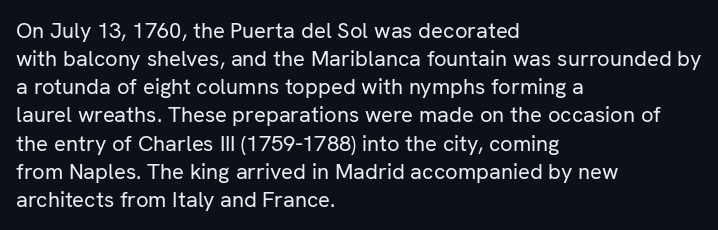
Normally led — the rows are evenly, conventionally spaced. Underlining? Definitely not there. The axis of the letterforms is exactly vertical. The passage is arranged the way most books set body copy — flush left. Default kerning and tracking; the words read as compact shapes.
